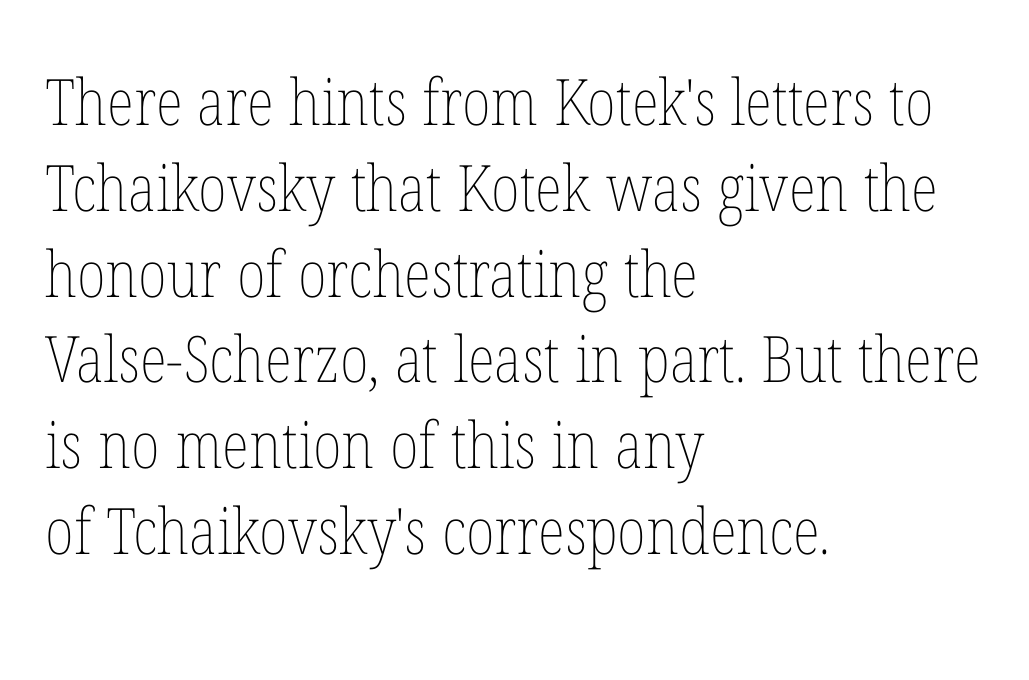
Here the designer chose a conventional face with non-uniform glyph widths. The ragged edge is on the right, which tells us the setting is flush left. Quick note: not italic, upright. Descenders hang freely into open space. Line spacing here is normal. The letterforms sit at book weight or below.
